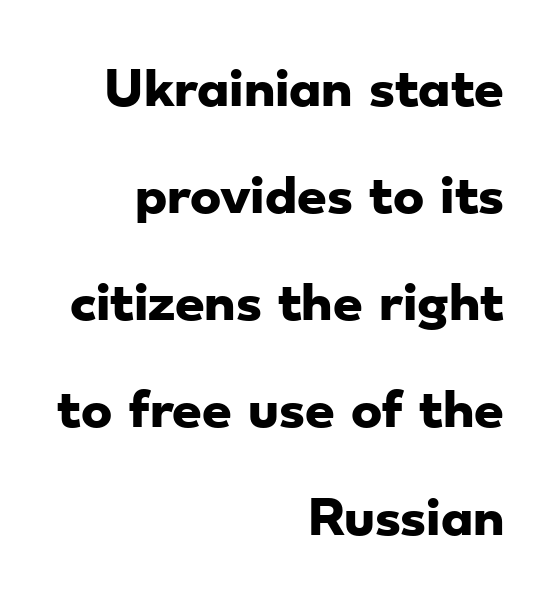
Q: Is the text bold? A: Yes.
Q: Is the typeface a serif or a sans-serif typeface? A: Sans-serif.
Q: Is the text underlined? A: No.
Q: How is the paragraph aligned? A: Right-aligned.
Q: Is the spacing between letters normal or unusually wide? A: Normal.
Q: Is the spacing between lines tight, normal or loose? A: Loose.
Q: Width (condensed, normal, or wide)? A: Wide.
Q: Stroke contrast? A: Low.
Q: x-height? A: Small.
Q: Monospaced? A: No.
